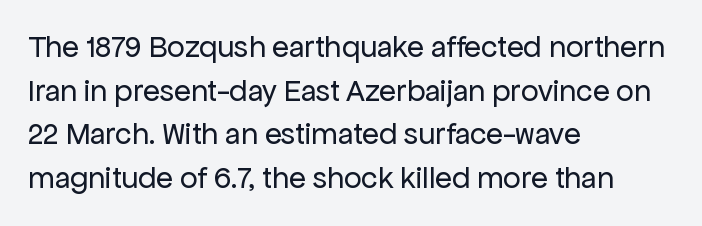
The image shows 31 px regular-weight sans-serif type, upright; set left-aligned, normal line spacing (1.41x), normal letter spacing, not underlined; low stroke contrast and a medium x-height.
